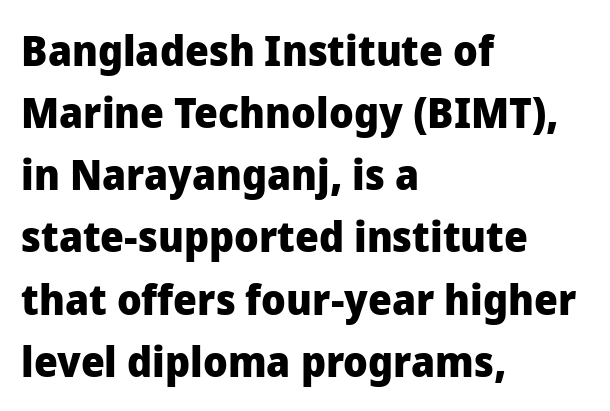
{"serif": "no", "italic": "no", "bold": "yes", "weight": "heavy", "width": "normal", "stroke_contrast": "low", "x_height": "medium", "monospaced": "no", "underline": "no", "align": "left", "line_spacing": "normal", "line_spacing_ratio": 1.48, "letter_spacing": "normal", "letter_spacing_em": 0.0, "glyph_px": 42}
